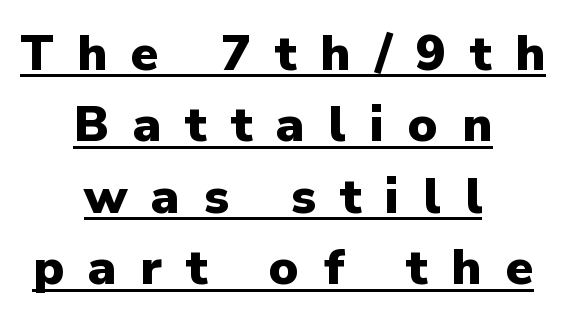
Q: Is the text bold? A: Yes.
Q: Is the text italic (slanted)? A: No, it is upright.
Q: Is the typeface a serif or a sans-serif typeface? A: Sans-serif.
Q: Is the text underlined? A: Yes.
Q: How is the paragraph aligned? A: Centered.
Q: Is the spacing between letters normal or unusually wide? A: Unusually wide.
Q: Is the spacing between lines tight, normal or loose? A: Normal.
Q: Width (condensed, normal, or wide)? A: Normal.
Q: Stroke contrast? A: Low.
Q: x-height? A: Medium.
Q: Monospaced? A: No.
